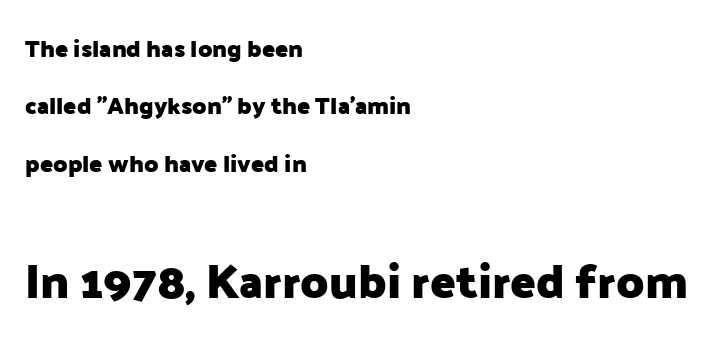
Q: Is the text bold? A: Yes.
Q: Is the text italic (slanted)? A: No, it is upright.
Q: Is the typeface a serif or a sans-serif typeface? A: Sans-serif.
Q: Is the text underlined? A: No.
Q: How is the paragraph aligned? A: Left-aligned.
Q: Is the spacing between letters normal or unusually wide? A: Normal.
Q: Is the spacing between lines tight, normal or loose? A: Loose.
Q: Which block of text is set in a larger size, the first (top) or the second (bottom)? A: The second (bottom) one.
Q: Width (condensed, normal, or wide)? A: Normal.
Q: Stroke contrast? A: Low.
Q: x-height? A: Medium.
Q: Monospaced? A: No.
